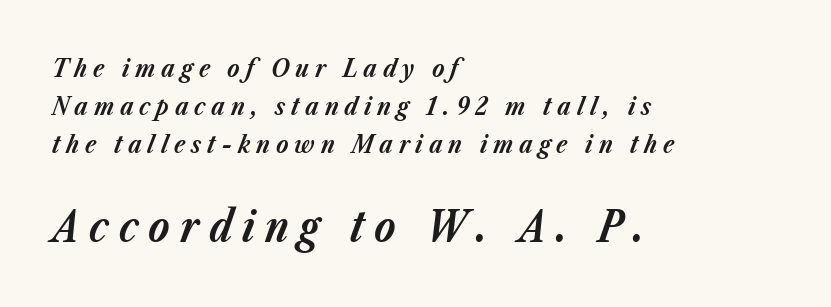
Q: Is the text bold? A: Yes.
Q: Is the text italic (slanted)? A: Yes, it leans right by about 23 degrees.
Q: Is the text underlined? A: No.
Q: How is the paragraph aligned? A: Left-aligned.
Q: Is the spacing between letters normal or unusually wide? A: Unusually wide.
Q: Is the spacing between lines tight, normal or loose? A: Normal.
Q: Which block of text is set in a larger size, the first (top) or the second (bottom)? A: The second (bottom) one.
Q: Width (condensed, normal, or wide)? A: Normal.
Q: Stroke contrast? A: Low.
Q: x-height? A: Medium.
Q: Monospaced? A: No.
